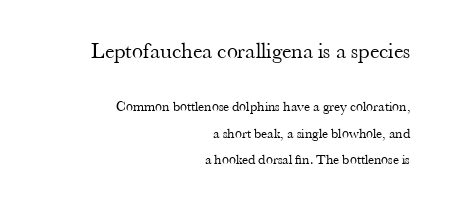
The image shows 22 px text type, upright; set right-aligned, line spacing 1.89x, normal letter spacing, not underlined; the first (top) block is 1.57x larger.
